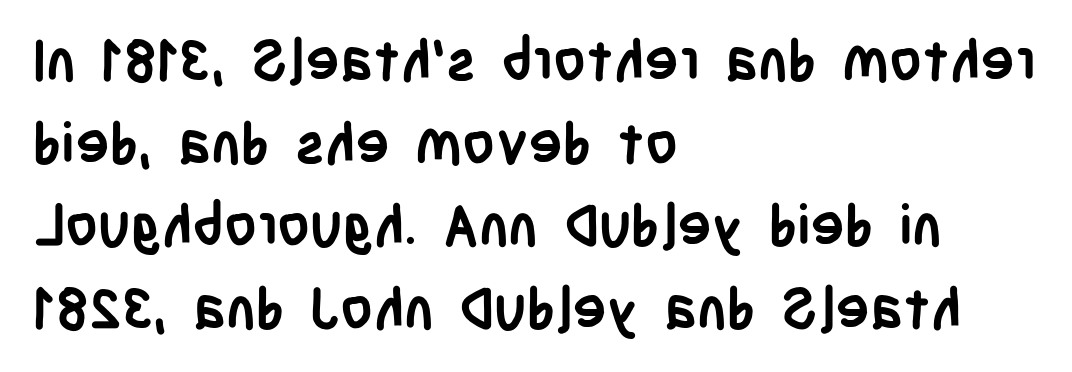
Q: Is the text bold? A: Yes.
Q: Is the text italic (slanted)? A: No, it is upright.
Q: Is the typeface a serif or a sans-serif typeface? A: Sans-serif.
Q: Is the text underlined? A: No.
Q: How is the paragraph aligned? A: Left-aligned.
Q: Is the spacing between letters normal or unusually wide? A: Normal.
Q: Is the spacing between lines tight, normal or loose? A: Normal.
Q: Width (condensed, normal, or wide)? A: Condensed.
Q: Stroke contrast? A: Low.
Q: x-height? A: Large.
Q: Monospaced? A: No.
